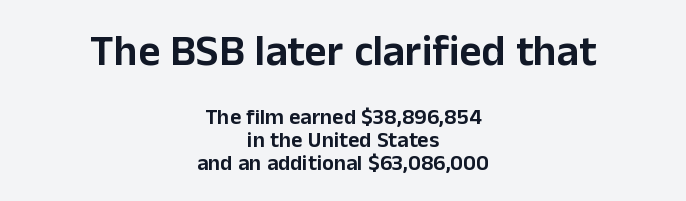
Q: Is the text italic (slanted)? A: No, it is upright.
Q: Is the typeface a serif or a sans-serif typeface? A: Sans-serif.
Q: Is the text underlined? A: No.
Q: How is the paragraph aligned? A: Centered.
Q: Is the spacing between letters normal or unusually wide? A: Normal.
Q: Is the spacing between lines tight, normal or loose? A: Tight.
Q: Which block of text is set in a larger size, the first (top) or the second (bottom)? A: The first (top) one.
Q: Width (condensed, normal, or wide)? A: Normal.
Q: Stroke contrast? A: Low.
Q: x-height? A: Medium.
Q: Monospaced? A: No.
